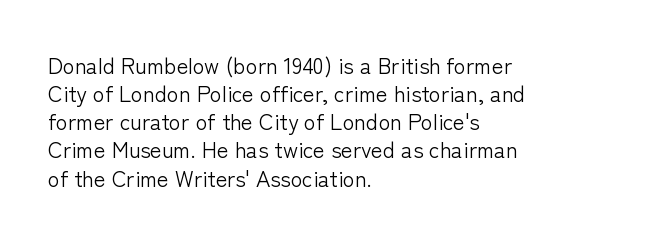
The image shows 22 px text type, upright; set left-aligned, normal line spacing (1.28x), normal letter spacing, not underlined.
